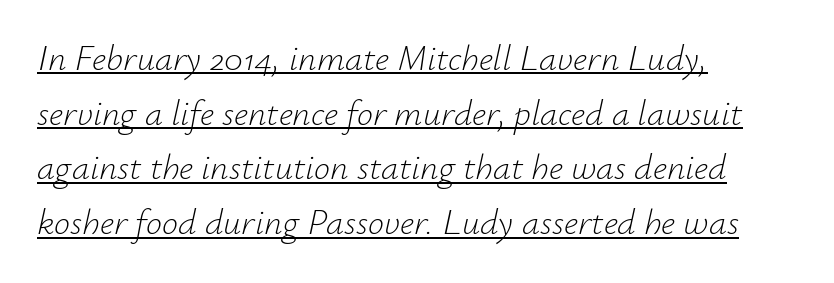
These lines sit exactly where default settings would place them. This rendering uses left alignment, leaving the right contour irregular. The face used here has a pronounced slope to its letters. No extra ink here — the face is not bold. Do the characters align in a grid? No, the font is proportional. The string is rendered with underlining switched on.
